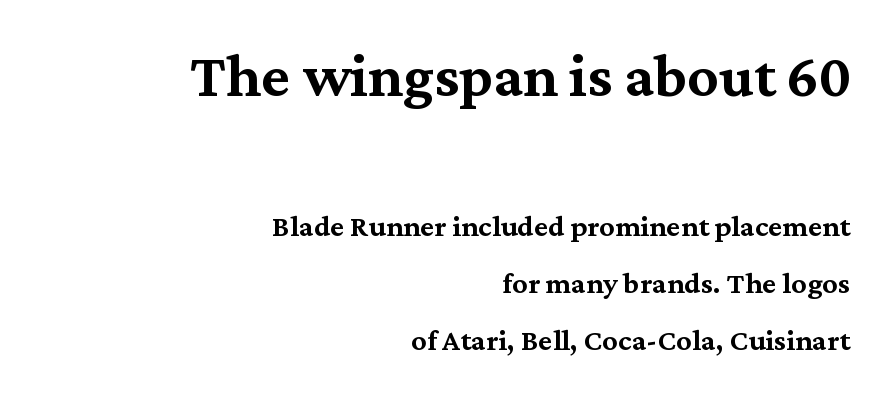
To sum up the face: it has serifs. The foot of each line stays bare and open. Typesetter's note — upper block bumped up in size, lower block left smaller. Character widths vary here, with narrow letters taking less room than wide ones. Designer's note — italics off, roman on.
